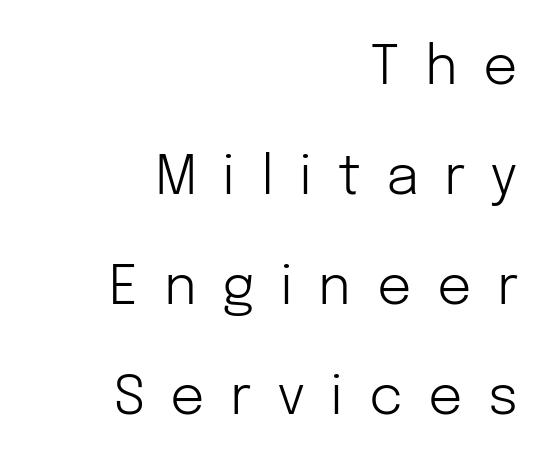
Q: Is the text bold? A: No.
Q: Is the text italic (slanted)? A: No, it is upright.
Q: Is the typeface a serif or a sans-serif typeface? A: Sans-serif.
Q: Is the text underlined? A: No.
Q: How is the paragraph aligned? A: Right-aligned.
Q: Is the spacing between letters normal or unusually wide? A: Unusually wide.
Q: Is the spacing between lines tight, normal or loose? A: Loose.
Q: Width (condensed, normal, or wide)? A: Normal.
Q: Stroke contrast? A: Low.
Q: x-height? A: Medium.
Q: Monospaced? A: No.
